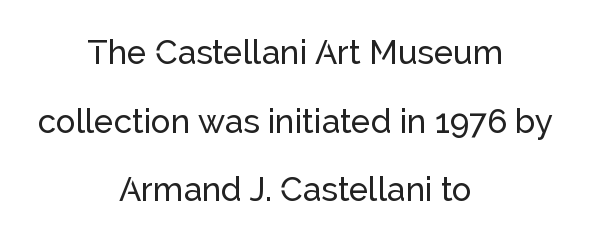
{"serif": "no", "italic": "no", "width": "normal", "stroke_contrast": "low", "x_height": "medium", "monospaced": "no", "underline": "no", "align": "center", "line_spacing": "loose", "line_spacing_ratio": 2.08, "letter_spacing": "normal", "letter_spacing_em": 0.0, "glyph_px": 33}
